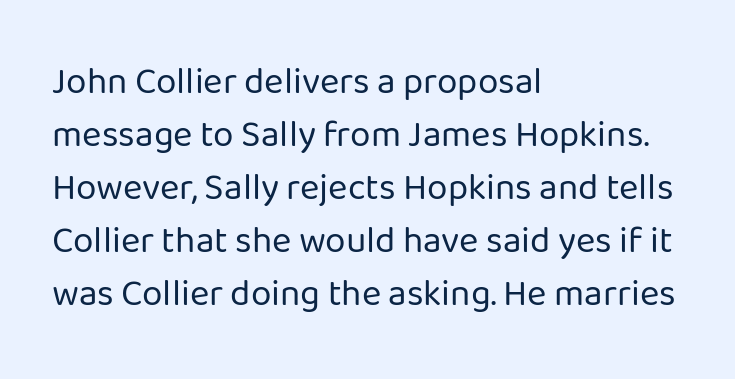
Regular leading. Stroke thickness stays within the range of a standard reading face or lighter. The passage is arranged the way most books set body copy — flush left. The rendering uses natural spacing where letterforms have individual widths. The face used here is a sans, in the tradition of grotesques and geometrics.
